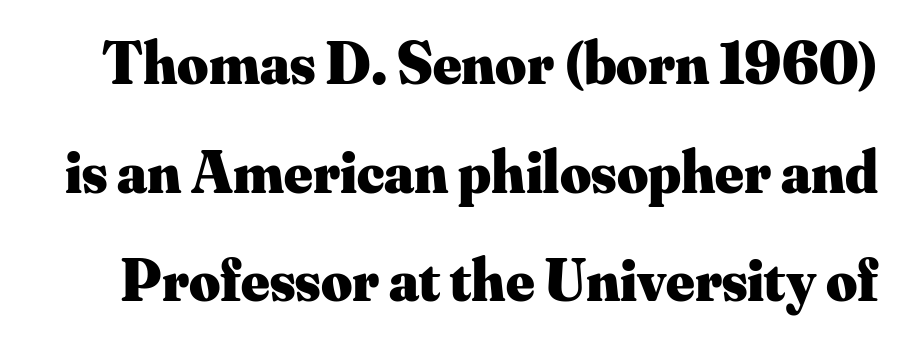
Q: Is the text bold? A: Yes.
Q: Is the text italic (slanted)? A: No, it is upright.
Q: Is the typeface a serif or a sans-serif typeface? A: Serif.
Q: Is the text underlined? A: No.
Q: Is the spacing between letters normal or unusually wide? A: Normal.
Q: Width (condensed, normal, or wide)? A: Normal.
Q: Stroke contrast? A: Medium.
Q: x-height? A: Small.
Q: Monospaced? A: No.
